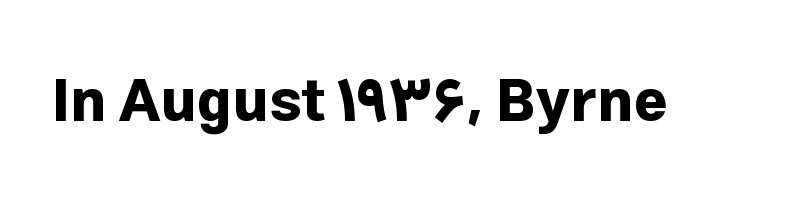
{"serif": "no", "italic": "no", "bold": "yes", "weight": "bold", "width": "normal", "stroke_contrast": "low", "x_height": "medium", "monospaced": "no", "underline": "no", "letter_spacing": "normal", "letter_spacing_em": 0.0, "glyph_px": 59}
